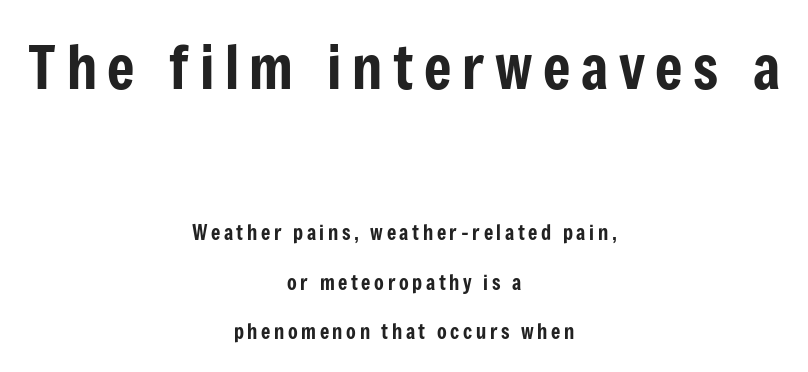
The image shows 59 px condensed sans-serif type, upright; set centered, loose line spacing (2.46x), not underlined; the first (top) block is 2.95x larger; low stroke contrast and a medium x-height.
